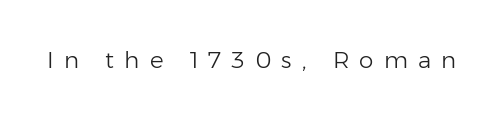
The image shows 23 px text type, upright; set unusually wide letter spacing (+0.44 em), not underlined.
